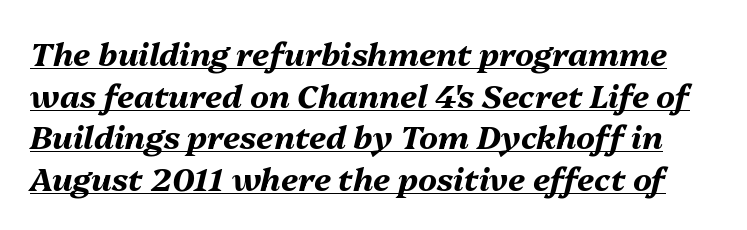
The image shows 32 px bold type, italic (leaning right); set normal line spacing (1.3x), normal letter spacing, underlined; medium stroke contrast and a medium x-height.
